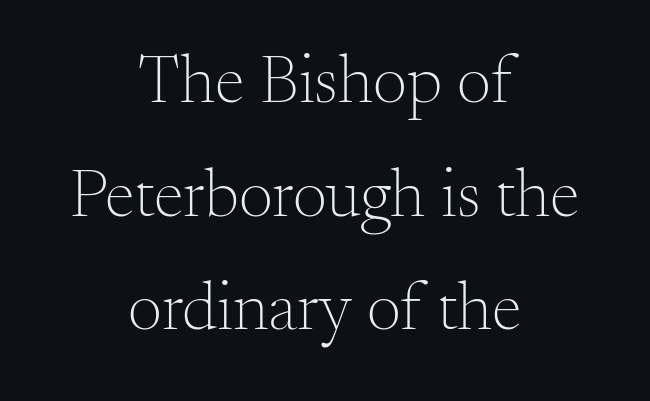
The image shows 68 px light serif type, upright; set centered, normal line spacing (1.67x), normal letter spacing, not underlined; medium stroke contrast and a small x-height.
